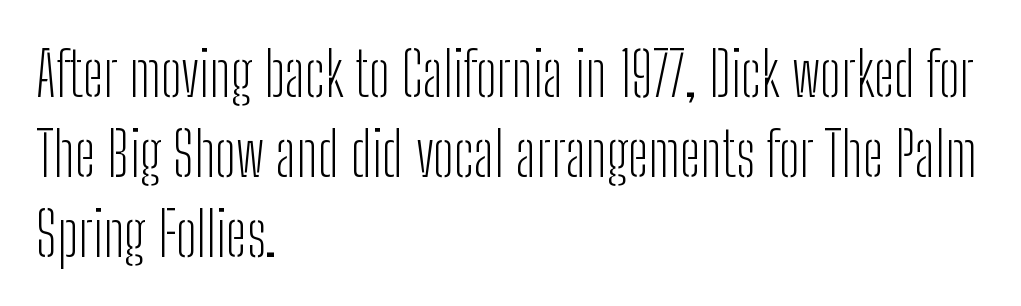
Each new line begins a customary step beneath the previous one. I'd call this a sans setting — the letters go barefoot. The zone under the glyphs is completely vacant. A typesetter would call this proportional, since set widths differ per character. Heaviness? Minimal to ordinary, like unemphasized prose. Typeset ragged right — the left edge is the straight one.
